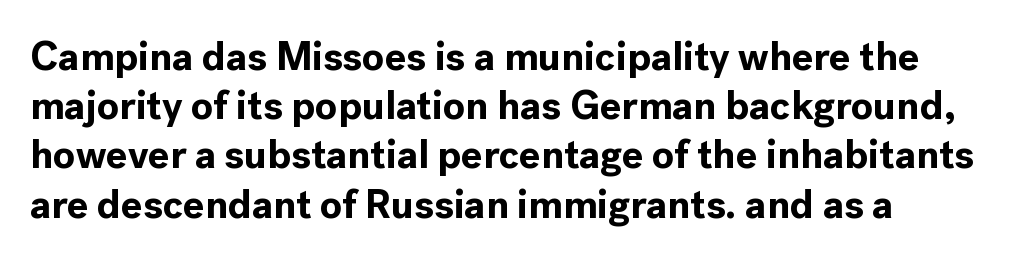
All the whitespace from short lines collects on the right. The specimen reads as upright at a glance. Bare-footed words on every line. You could not count columns in this text — the font is proportionally spaced. The letters sit at their default tracking, neither squeezed nor spread.
